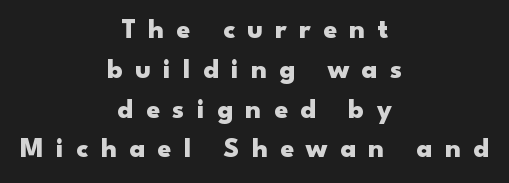
The image shows 28 px heavy, wide sans-serif type, upright; set centered, normal line spacing (1.42x), unusually wide letter spacing (+0.44 em), not underlined; low stroke contrast and a small x-height.
